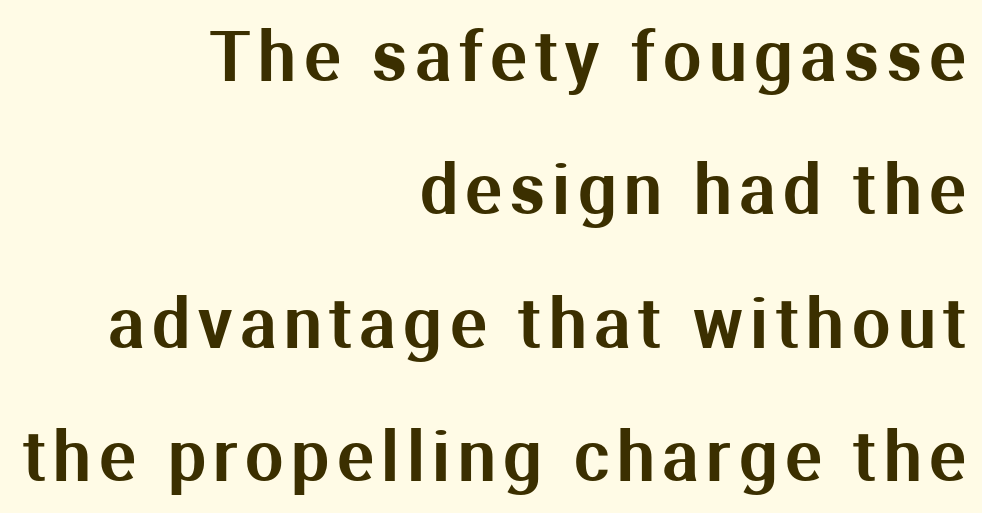
{"serif": "no", "italic": "no", "width": "normal", "stroke_contrast": "medium", "x_height": "medium", "monospaced": "no", "underline": "no", "align": "right", "line_spacing": "loose", "line_spacing_ratio": 1.96, "glyph_px": 68}
